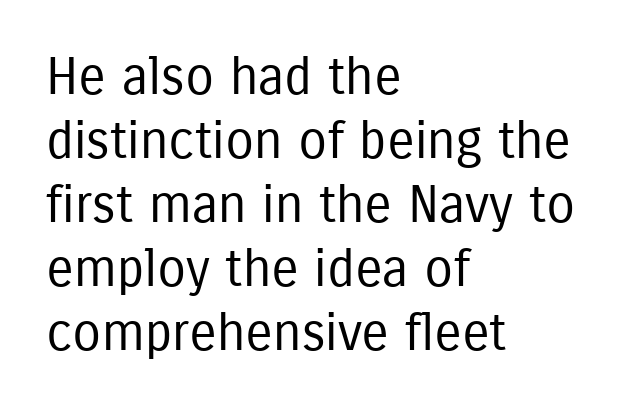
Q: Is the text bold? A: No.
Q: Is the text italic (slanted)? A: No, it is upright.
Q: Is the typeface a serif or a sans-serif typeface? A: Sans-serif.
Q: Is the text underlined? A: No.
Q: How is the paragraph aligned? A: Left-aligned.
Q: Is the spacing between letters normal or unusually wide? A: Normal.
Q: Width (condensed, normal, or wide)? A: Condensed.
Q: Stroke contrast? A: Low.
Q: x-height? A: Medium.
Q: Monospaced? A: No.
